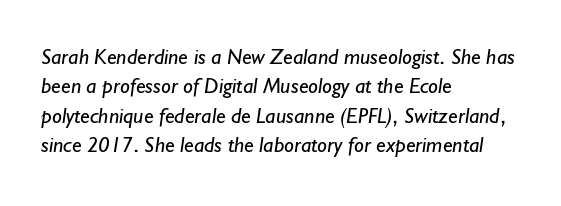
The rendering uses a moderate line-height, typical for paragraphs. Nothing heavy about these letters — not bold at all. In CSS terms this would be text-align: left. No extra tracking has been applied to these lines.
